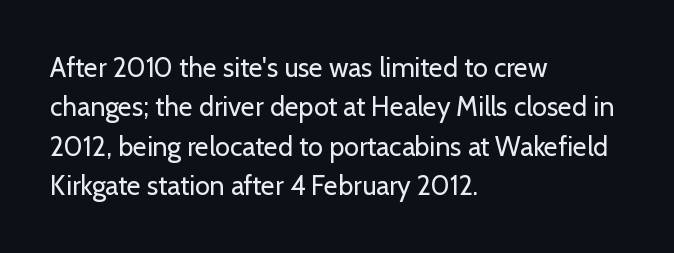
{"italic": "no", "bold": "no", "underline": "no", "align": "left", "line_spacing": "normal", "line_spacing_ratio": 1.46, "letter_spacing": "normal", "letter_spacing_em": 0.0, "glyph_px": 27}
